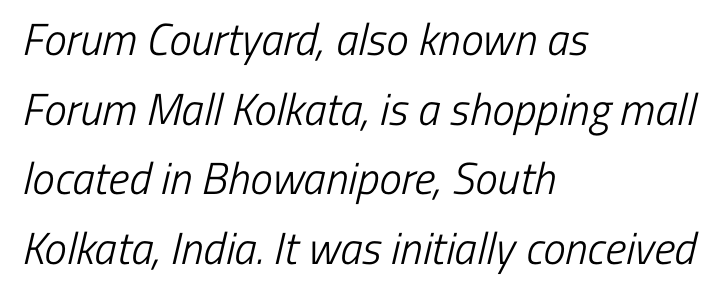
The vertical gap from one line to the next is medium. You can tell from the bare stems that sans-serif type was used. Think standard paragraph weight, or any step lighter than that. Is this a fixed-width face? No — the glyphs have proportional, varying widths.
